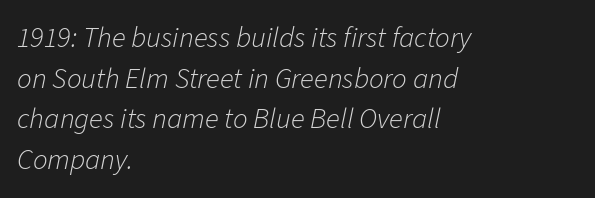
Q: Is the text bold? A: No.
Q: Is the text italic (slanted)? A: Yes, it leans right by about 11 degrees.
Q: Is the text underlined? A: No.
Q: How is the paragraph aligned? A: Left-aligned.
Q: Is the spacing between letters normal or unusually wide? A: Normal.
Q: Is the spacing between lines tight, normal or loose? A: Normal.
Q: Width (condensed, normal, or wide)? A: Normal.
Q: Stroke contrast? A: Low.
Q: x-height? A: Medium.
Q: Monospaced? A: No.
